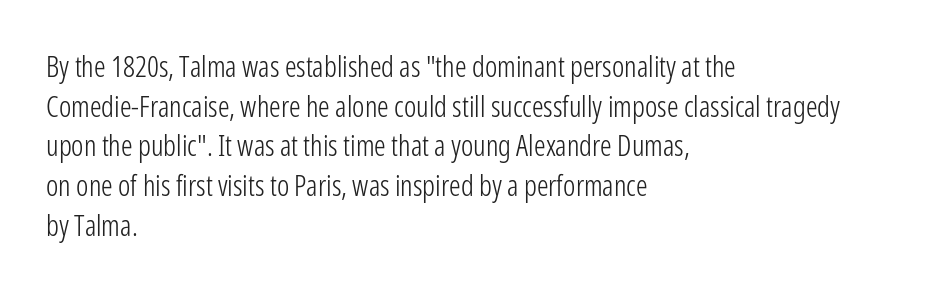
{"serif": "no", "italic": "no", "bold": "no", "weight": "light", "width": "condensed", "stroke_contrast": "low", "x_height": "medium", "monospaced": "no", "underline": "no", "align": "left", "line_spacing": "normal", "line_spacing_ratio": 1.37, "letter_spacing": "normal", "letter_spacing_em": 0.0, "glyph_px": 29}
